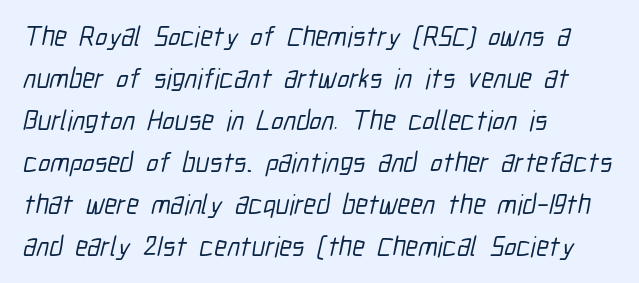
{"serif": "no", "width": "condensed", "stroke_contrast": "low", "x_height": "medium", "monospaced": "no", "underline": "no", "align": "left", "line_spacing": "normal", "line_spacing_ratio": 1.5, "letter_spacing": "normal", "letter_spacing_em": 0.0, "glyph_px": 28}
